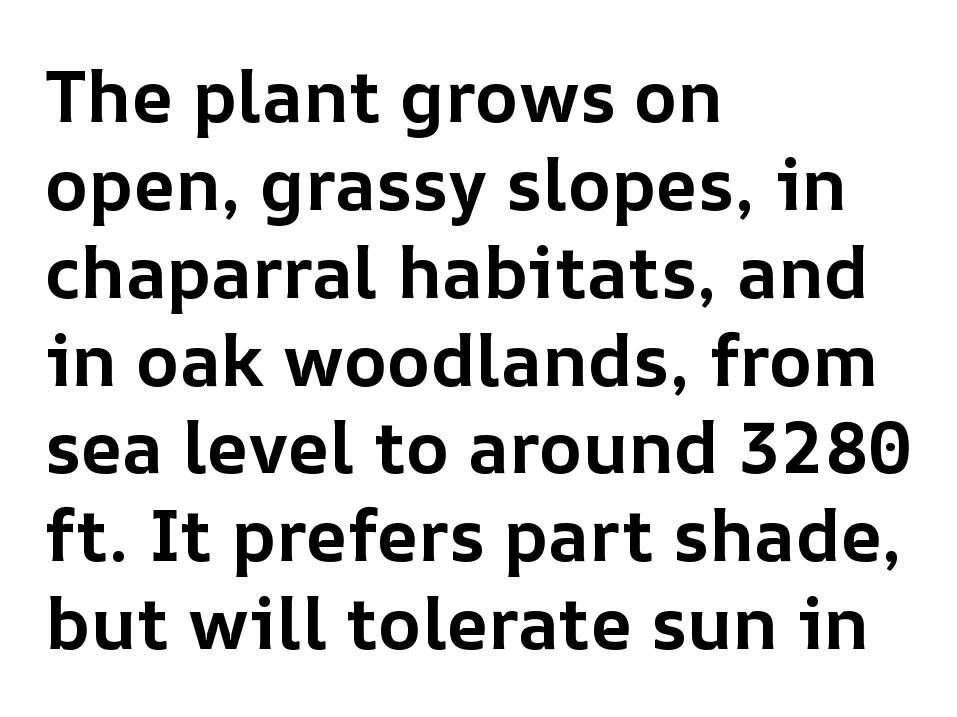
Q: Is the text bold? A: Yes.
Q: Is the text italic (slanted)? A: No, it is upright.
Q: Is the text underlined? A: No.
Q: How is the paragraph aligned? A: Left-aligned.
Q: Is the spacing between letters normal or unusually wide? A: Normal.
Q: Width (condensed, normal, or wide)? A: Normal.
Q: Stroke contrast? A: Low.
Q: x-height? A: Medium.
Q: Monospaced? A: No.
